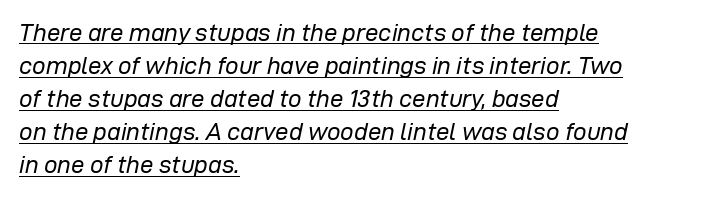
Between one letter and the next there's only the usual sliver of space. Beneath each row of characters lies a ruled line. The space between consecutive lines is moderate. Teacher's note: observe the even left margin — that is flush-left alignment. Compared with ordinary roman type, these characters are visibly tilted. The weight would be labelled regular, book, light, or lighter still.
